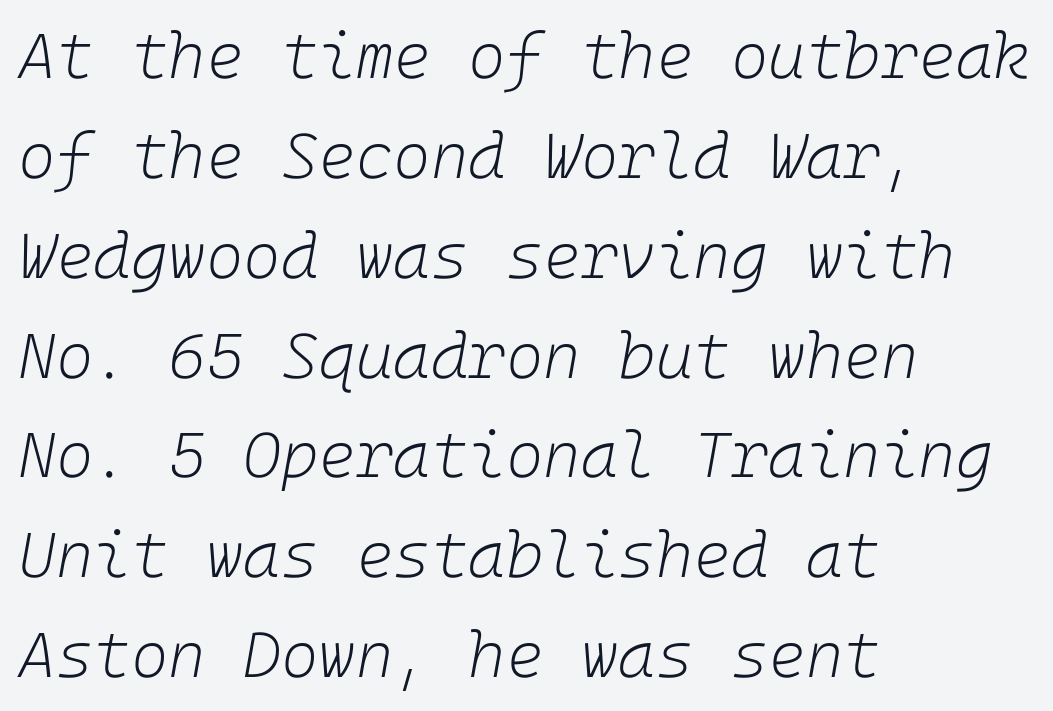
Every character sits at an angle, as italics do. What's the leading like? Ordinary, nothing unusual. Vertical stems look standard width or narrower in stroke. Descenders hang freely into open space. Left-aligned paragraph, ragged on the right. Is the letter spacing exaggerated? No — it looks like the ordinary default.
